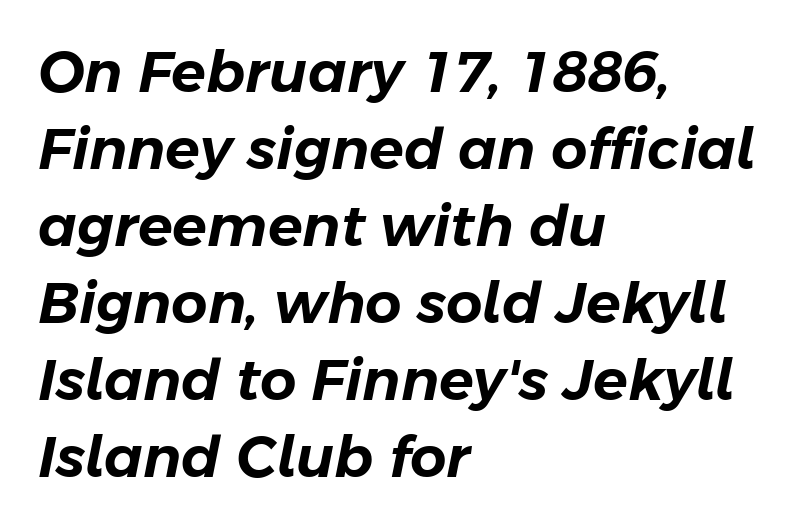
Q: Is the text italic (slanted)? A: Yes, it leans right by about 11 degrees.
Q: Is the text underlined? A: No.
Q: How is the paragraph aligned? A: Left-aligned.
Q: Is the spacing between letters normal or unusually wide? A: Normal.
Q: Is the spacing between lines tight, normal or loose? A: Normal.
Q: Width (condensed, normal, or wide)? A: Normal.
Q: Stroke contrast? A: Low.
Q: x-height? A: Medium.
Q: Monospaced? A: No.
